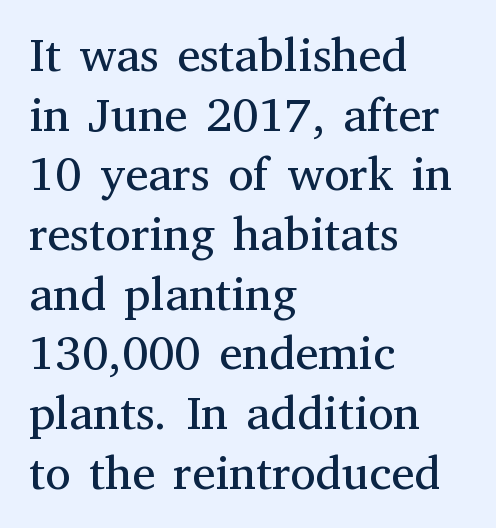
{"serif": "yes", "italic": "no", "bold": "no", "weight": "regular", "width": "normal", "stroke_contrast": "medium", "x_height": "medium", "monospaced": "no", "underline": "no", "align": "left", "line_spacing": "normal", "line_spacing_ratio": 1.27, "letter_spacing": "normal", "letter_spacing_em": 0.0, "glyph_px": 47}
